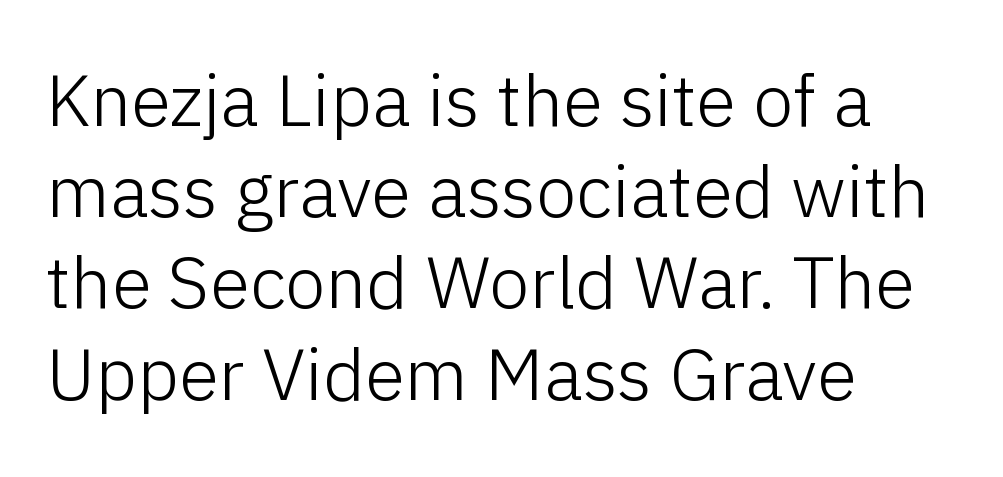
The image shows 73 px light sans-serif type, upright; set left-aligned, normal line spacing (1.25x), normal letter spacing, not underlined; low stroke contrast and a medium x-height.
